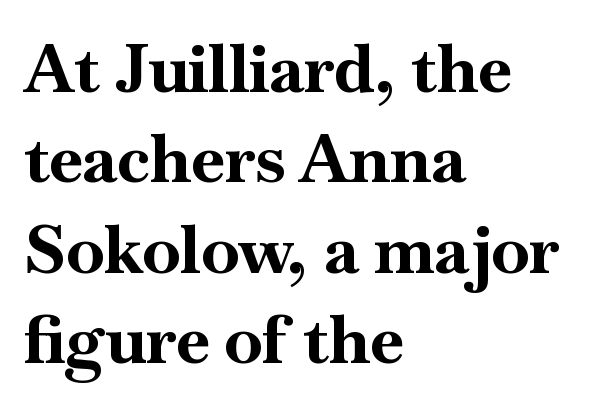
Q: Is the text bold? A: Yes.
Q: Is the text italic (slanted)? A: No, it is upright.
Q: Is the typeface a serif or a sans-serif typeface? A: Serif.
Q: Is the text underlined? A: No.
Q: How is the paragraph aligned? A: Left-aligned.
Q: Is the spacing between letters normal or unusually wide? A: Normal.
Q: Is the spacing between lines tight, normal or loose? A: Normal.
Q: Width (condensed, normal, or wide)? A: Normal.
Q: Stroke contrast? A: High.
Q: x-height? A: Small.
Q: Monospaced? A: No.
